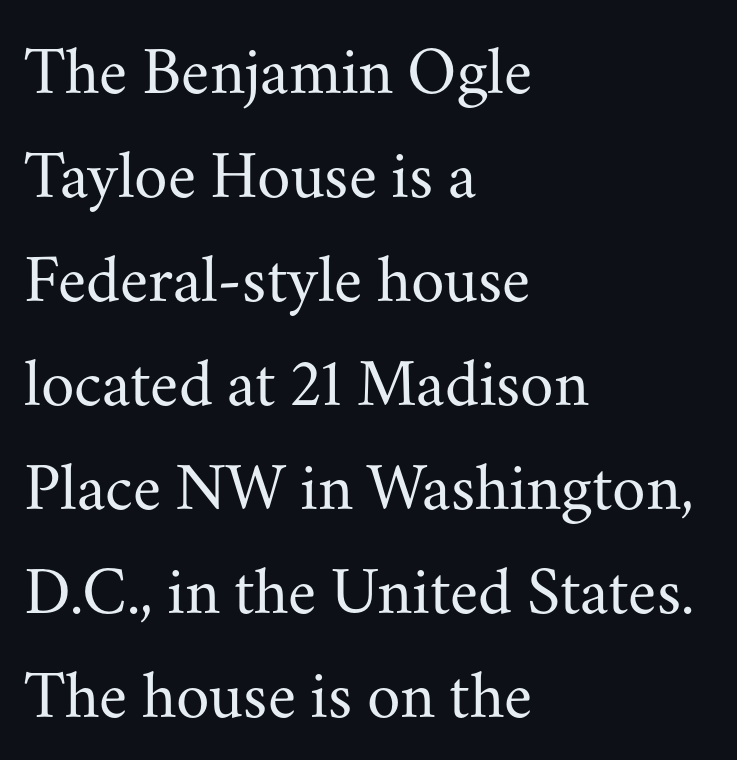
Q: Is the text bold? A: No.
Q: Is the text italic (slanted)? A: No, it is upright.
Q: Is the typeface a serif or a sans-serif typeface? A: Serif.
Q: Is the text underlined? A: No.
Q: How is the paragraph aligned? A: Left-aligned.
Q: Is the spacing between letters normal or unusually wide? A: Normal.
Q: Is the spacing between lines tight, normal or loose? A: Normal.
Q: Width (condensed, normal, or wide)? A: Normal.
Q: Stroke contrast? A: Medium.
Q: x-height? A: Small.
Q: Monospaced? A: No.
